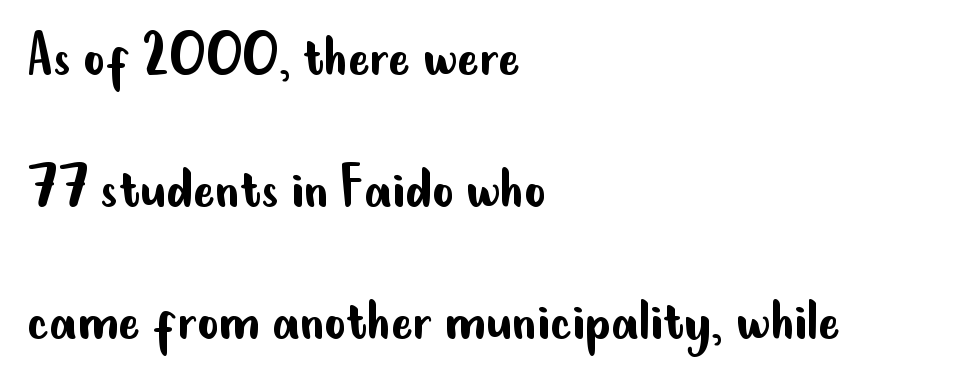
The image shows 66 px regular-weight, condensed sans-serif type, upright; set left-aligned, loose line spacing (2.0x), normal letter spacing, not underlined; low stroke contrast and a small x-height.
